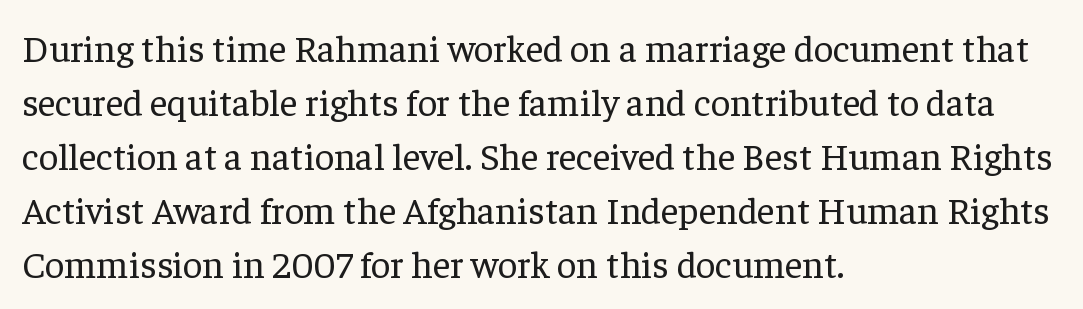
Each letter's strokes conclude with small projecting serifs. Look at the tracking — it's just the regular setting, nothing added. Letters have the restrained weight of plain body copy at most. One glance says typical: line gaps are just what's usual. A typesetter would call this proportional, since set widths differ per character.
